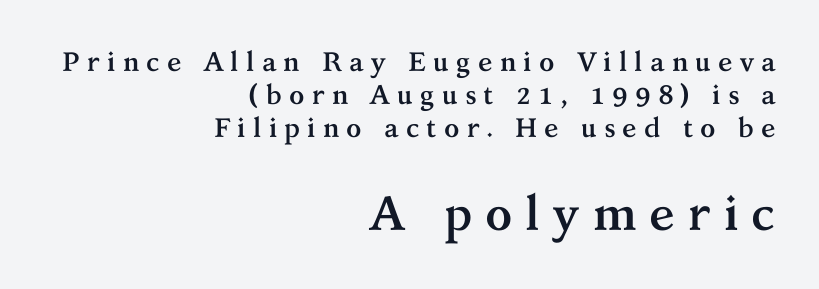
Q: Is the text bold? A: Yes.
Q: Is the text italic (slanted)? A: No, it is upright.
Q: Is the typeface a serif or a sans-serif typeface? A: Serif.
Q: Is the text underlined? A: No.
Q: How is the paragraph aligned? A: Right-aligned.
Q: Is the spacing between letters normal or unusually wide? A: Unusually wide.
Q: Which block of text is set in a larger size, the first (top) or the second (bottom)? A: The second (bottom) one.
Q: Width (condensed, normal, or wide)? A: Normal.
Q: Stroke contrast? A: Medium.
Q: x-height? A: Medium.
Q: Monospaced? A: No.
